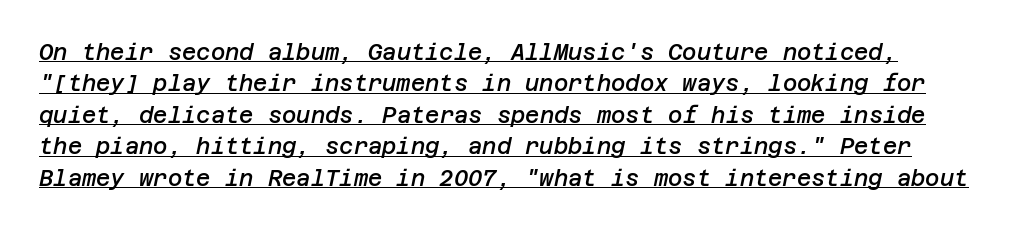
Q: Is the text bold? A: Semi-bold.
Q: Is the text italic (slanted)? A: Yes, it leans right by about 12 degrees.
Q: Is the text underlined? A: Yes.
Q: Is the spacing between letters normal or unusually wide? A: Normal.
Q: Is the spacing between lines tight, normal or loose? A: Normal.
